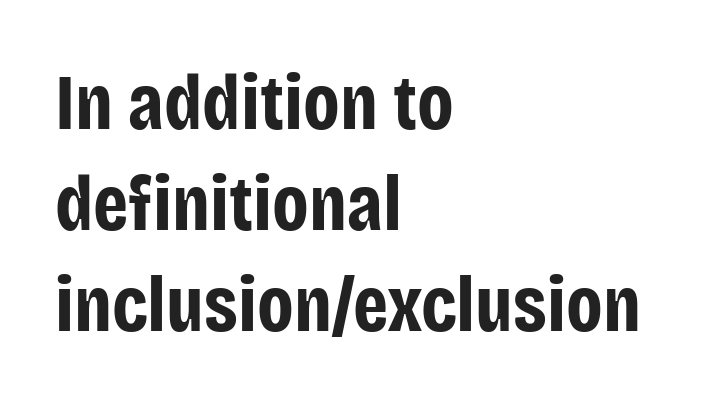
Q: Is the text bold? A: Yes.
Q: Is the text italic (slanted)? A: No, it is upright.
Q: Is the typeface a serif or a sans-serif typeface? A: Sans-serif.
Q: Is the text underlined? A: No.
Q: How is the paragraph aligned? A: Left-aligned.
Q: Is the spacing between letters normal or unusually wide? A: Normal.
Q: Is the spacing between lines tight, normal or loose? A: Normal.
Q: Width (condensed, normal, or wide)? A: Condensed.
Q: Stroke contrast? A: Low.
Q: x-height? A: Large.
Q: Monospaced? A: No.
